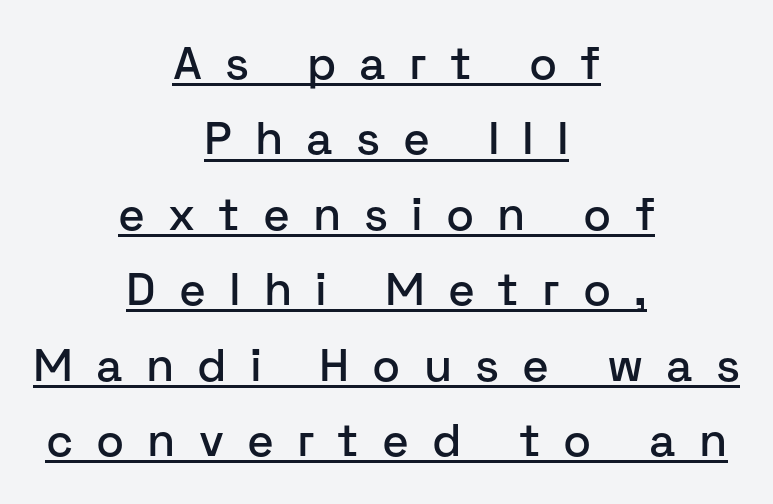
{"serif": "no", "italic": "no", "width": "normal", "stroke_contrast": "low", "x_height": "medium", "monospaced": "no", "underline": "yes", "align": "center", "line_spacing": "normal", "line_spacing_ratio": 1.64, "letter_spacing": "wide", "letter_spacing_em": 0.5, "glyph_px": 46}
